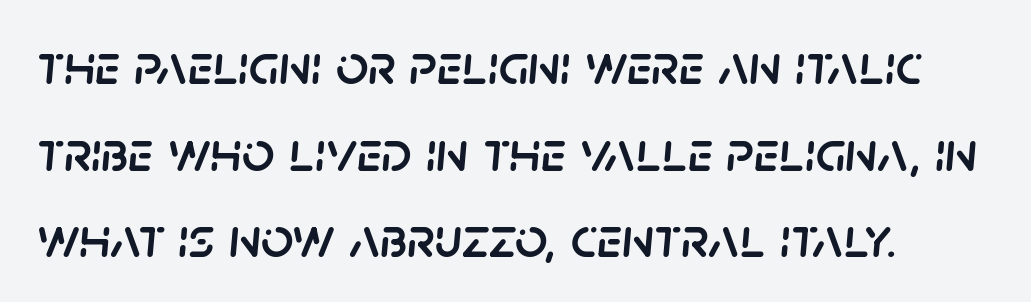
Q: Is the text italic (slanted)? A: Yes, it leans right by about 5 degrees.
Q: Is the text underlined? A: No.
Q: How is the paragraph aligned? A: Left-aligned.
Q: Is the spacing between letters normal or unusually wide? A: Normal.
Q: Is the spacing between lines tight, normal or loose? A: Normal.
Q: Width (condensed, normal, or wide)? A: Normal.
Q: Stroke contrast? A: Low.
Q: x-height? A: Large.
Q: Monospaced? A: No.
